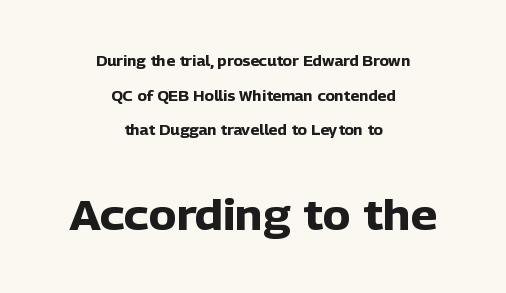
{"serif": "no", "italic": "no", "bold": "yes", "weight": "heavy", "width": "normal", "stroke_contrast": "low", "x_height": "medium", "monospaced": "no", "underline": "no", "align": "center", "line_spacing": "loose", "line_spacing_ratio": 2.47, "letter_spacing": "normal", "letter_spacing_em": 0.0, "larger_block": "second", "size_ratio": 3.0, "glyph_px": 42}
